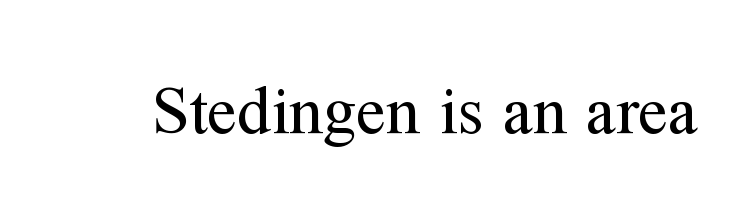
Q: Is the text bold? A: No.
Q: Is the text italic (slanted)? A: No, it is upright.
Q: Is the typeface a serif or a sans-serif typeface? A: Serif.
Q: Is the text underlined? A: No.
Q: Is the spacing between letters normal or unusually wide? A: Normal.
Q: Width (condensed, normal, or wide)? A: Normal.
Q: Stroke contrast? A: Medium.
Q: x-height? A: Medium.
Q: Monospaced? A: No.
